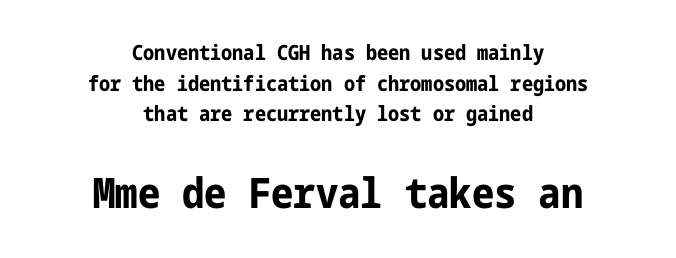
{"serif": "no", "italic": "no", "bold": "yes", "weight": "bold", "width": "condensed", "stroke_contrast": "low", "x_height": "medium", "underline": "no", "align": "center", "line_spacing": "normal", "line_spacing_ratio": 1.46, "letter_spacing": "normal", "letter_spacing_em": 0.0, "larger_block": "second", "size_ratio": 2.0, "glyph_px": 42}
